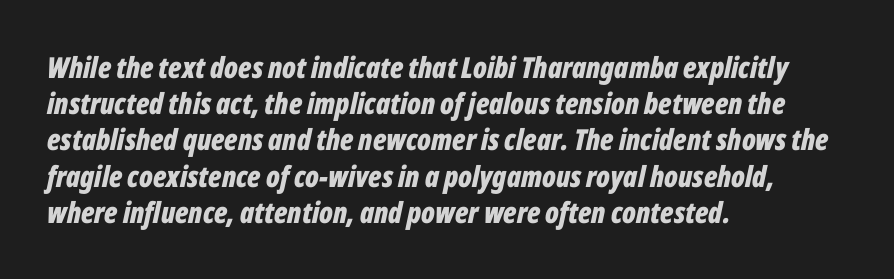
The space between consecutive lines is moderate. Typeset ragged right — the left edge is the straight one. Is the type slanted? Yes — the strokes lean at a clear angle. The glyphs are unaccompanied by any horizontal stroke below them.
